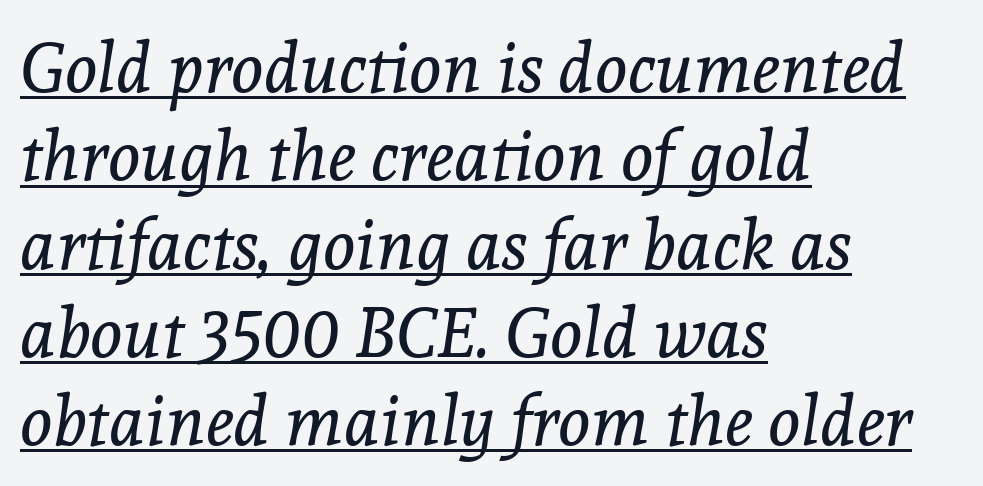
A quiet, ordinary-to-light weight characterises the typeface. Regarding serifs, this sample has them. The letterforms sit shoulder to shoulder at normal distance. Students, observe: this is what conventionally led text looks like. Character widths vary here, with narrow letters taking less room than wide ones. It's the slanting kind of type.
